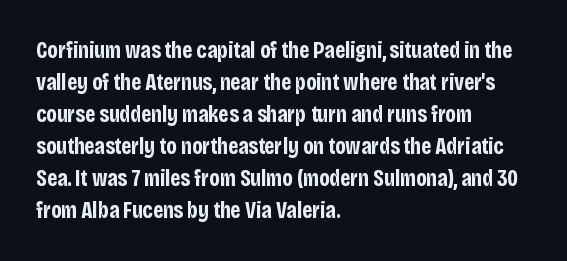
{"italic": "no", "bold": "yes", "underline": "no", "align": "left", "line_spacing": "normal", "line_spacing_ratio": 1.39, "letter_spacing": "normal", "letter_spacing_em": 0.0, "glyph_px": 23}
